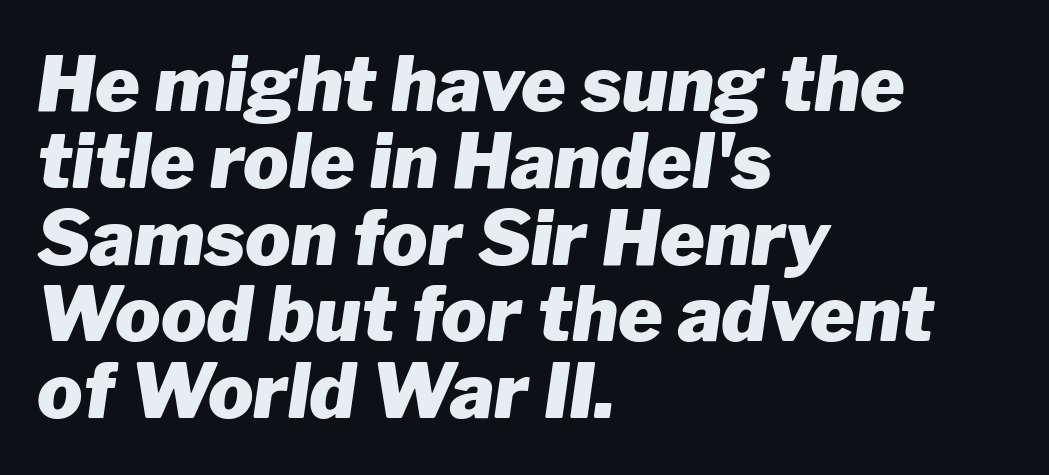
The image shows 76 px heavy type, italic (leaning right); set left-aligned, tight line spacing (1.01x), normal letter spacing, not underlined; low stroke contrast and a medium x-height.
